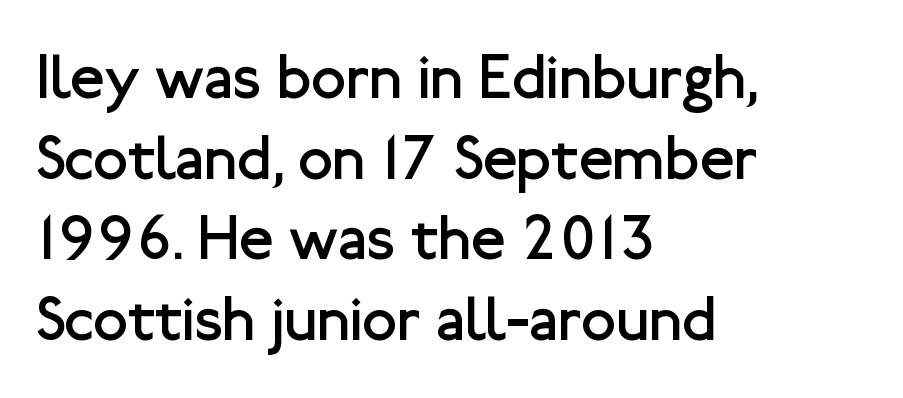
The image shows 63 px regular-weight sans-serif type, upright; set left-aligned, normal line spacing (1.28x), normal letter spacing, not underlined; low stroke contrast and a medium x-height.
